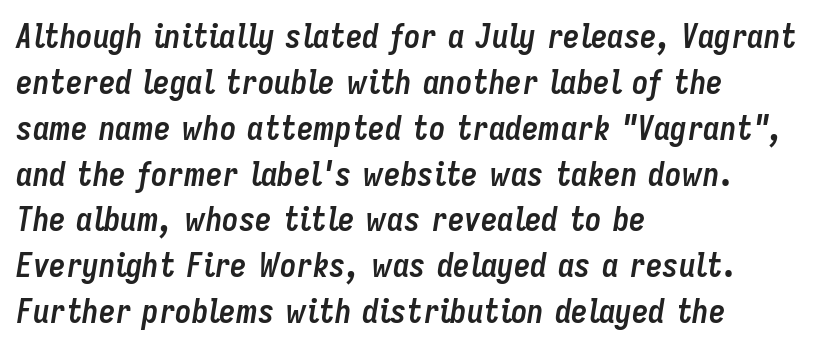
Line beginnings align vertically; line endings do not. The typography opts for an oblique posture over an upright one. Proportional: the letters do not fall into vertical columns. Pretty heavy lettering here — definitely bold. What's the leading like? Ordinary, nothing unusual.
